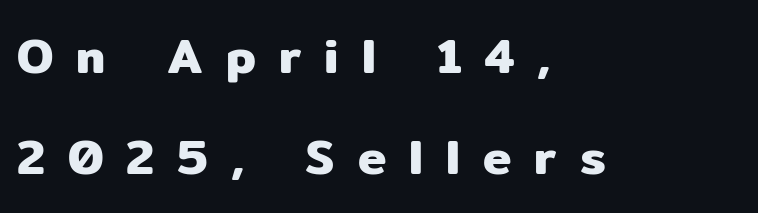
{"serif": "no", "italic": "no", "width": "normal", "stroke_contrast": "low", "x_height": "medium", "monospaced": "no", "underline": "no", "align": "left", "line_spacing": "loose", "line_spacing_ratio": 2.11, "letter_spacing": "wide", "letter_spacing_em": 0.48, "glyph_px": 48}
